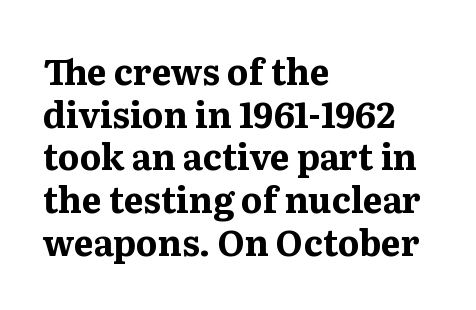
The image shows 35 px bold serif type, upright; set left-aligned, line spacing 1.22x, normal letter spacing, not underlined; medium stroke contrast and a medium x-height.
